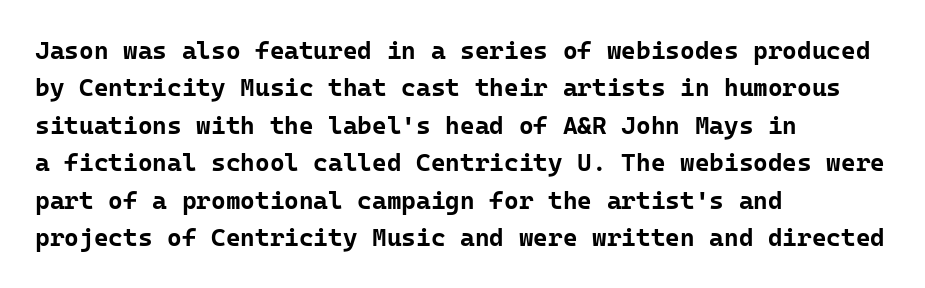
{"italic": "no", "bold": "yes", "underline": "no", "align": "left", "line_spacing": "normal", "line_spacing_ratio": 1.5, "letter_spacing": "normal", "letter_spacing_em": 0.0, "glyph_px": 25}
